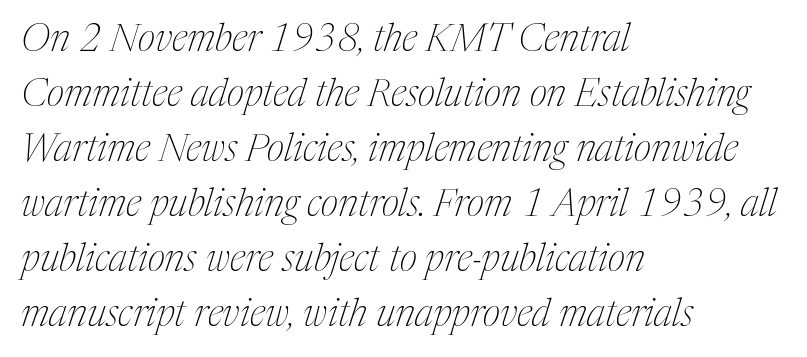
A typesetter would label this face a serif. Proportional: the letters do not fall into vertical columns. Reading down the column, the eye jumps a familiar distance to each next line. The setting favours the left margin, as ordinary paragraphs usually do. The weight tops out at a normal text grade.
